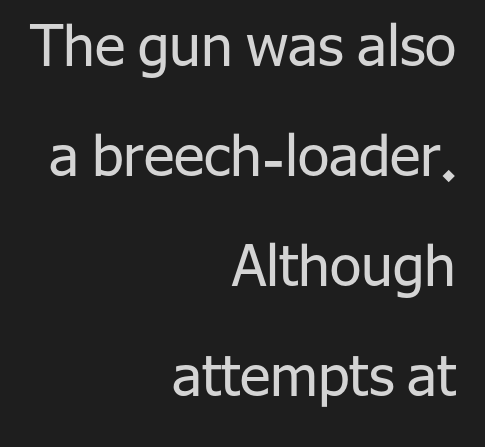
Ascenders rise straight up at ninety degrees. Summary of vertical rhythm: relaxed, with wide interline spacing. This rendering uses right alignment, leaving the left contour irregular. Honestly, there is no underline to notice here at all. Weight class: somewhere from thin through regular.
